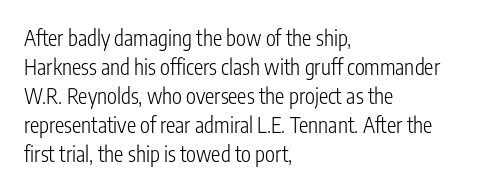
The image shows 21 px text type, upright; set left-aligned, normal line spacing (1.38x), normal letter spacing, not underlined.
